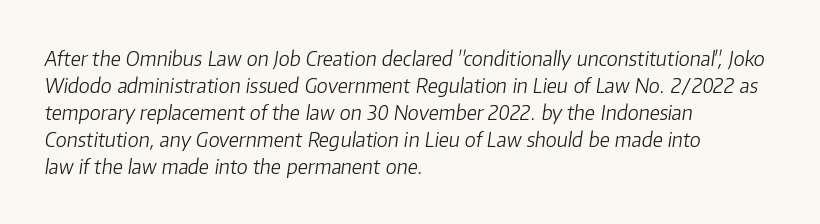
Each word holds together tightly as a unit, with standard inter-letter gaps. The strokes are not fattened; the text isn't bold. Casual observation: everything's shoved over to the left. Baseline-to-baseline distance is the conventional proportion of letter height. Honestly, there is no underline to notice here at all. The text carries the slant typical of an italic or oblique font.
